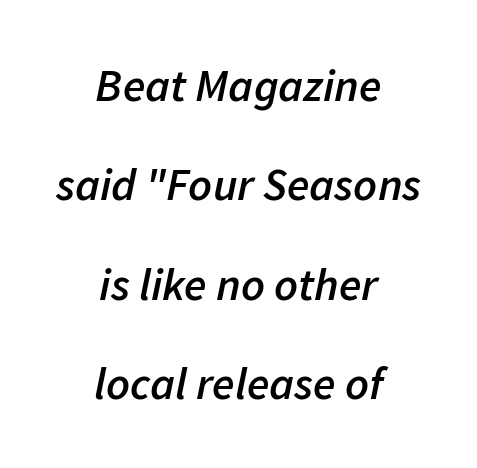
The image shows 46 px semibold type, italic (leaning right); set centered, loose line spacing (2.16x), normal letter spacing, not underlined; low stroke contrast and a medium x-height.
